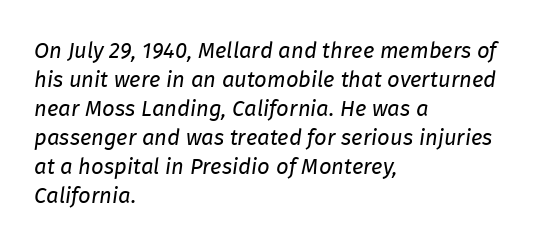
{"italic": "yes", "lean": "right", "slant_degrees": 8, "bold": "no", "underline": "no", "align": "left", "line_spacing": "normal", "line_spacing_ratio": 1.32, "letter_spacing": "normal", "letter_spacing_em": 0.0, "glyph_px": 22}
